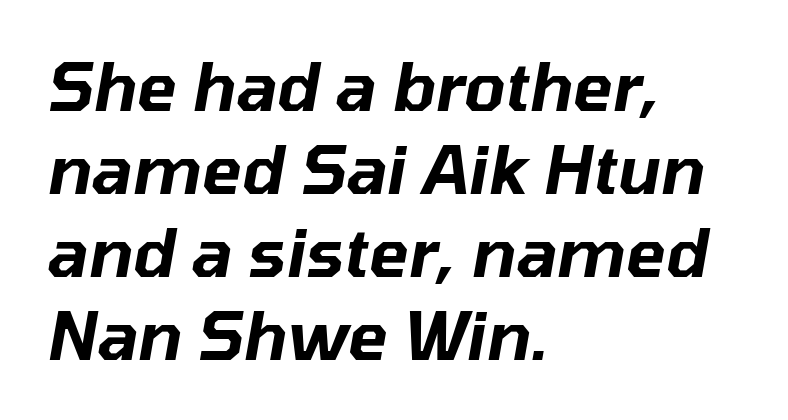
Q: Is the text italic (slanted)? A: Yes, it leans right by about 10 degrees.
Q: Is the text underlined? A: No.
Q: How is the paragraph aligned? A: Left-aligned.
Q: Is the spacing between letters normal or unusually wide? A: Normal.
Q: Is the spacing between lines tight, normal or loose? A: Normal.
Q: Width (condensed, normal, or wide)? A: Normal.
Q: Stroke contrast? A: Low.
Q: x-height? A: Medium.
Q: Monospaced? A: No.
